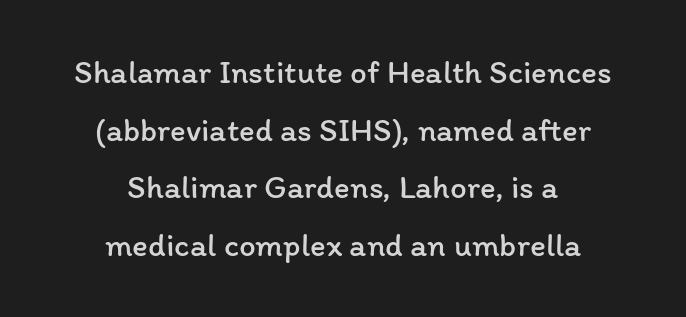
The letters stand upright; this is a roman face. Between one letter and the next there's only the usual sliver of space. Unbolded letterforms with no extra heft. In CSS terms this would be text-align: center. Varying glyph widths throughout — classic text-font behaviour.
